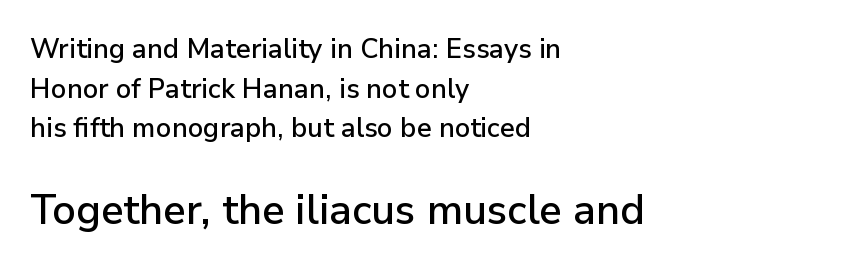
{"serif": "no", "italic": "no", "width": "normal", "stroke_contrast": "low", "x_height": "medium", "monospaced": "no", "underline": "no", "align": "left", "line_spacing": "normal", "line_spacing_ratio": 1.47, "letter_spacing": "normal", "letter_spacing_em": 0.0, "larger_block": "second", "size_ratio": 1.52, "glyph_px": 41}
